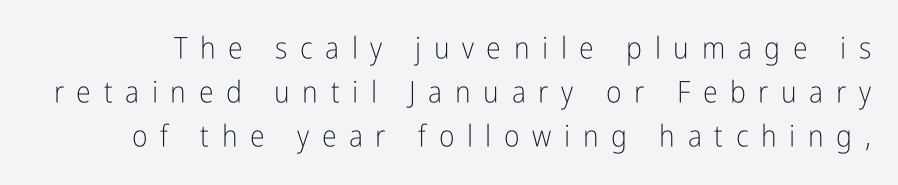
Q: Is the text bold? A: No.
Q: Is the text italic (slanted)? A: No, it is upright.
Q: Is the typeface a serif or a sans-serif typeface? A: Sans-serif.
Q: Is the text underlined? A: No.
Q: Is the spacing between letters normal or unusually wide? A: Unusually wide.
Q: Is the spacing between lines tight, normal or loose? A: Normal.
Q: Width (condensed, normal, or wide)? A: Condensed.
Q: Stroke contrast? A: Low.
Q: x-height? A: Medium.
Q: Monospaced? A: No.
